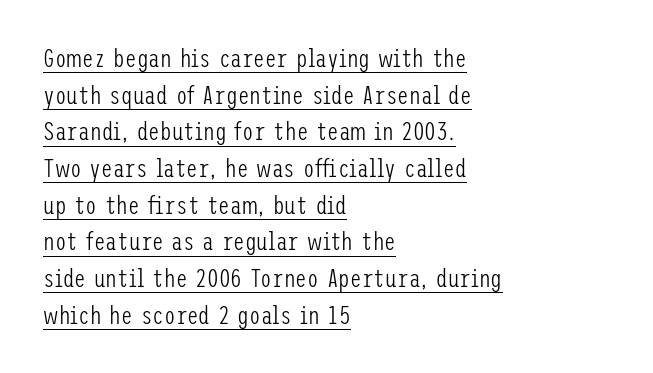
You can see a thin bar hugging the bottom of the glyphs. It's the straight-up-and-down kind of type. The typesetter chose a ragged-right arrangement here. In terms of letterspacing, this is plain default setting.
